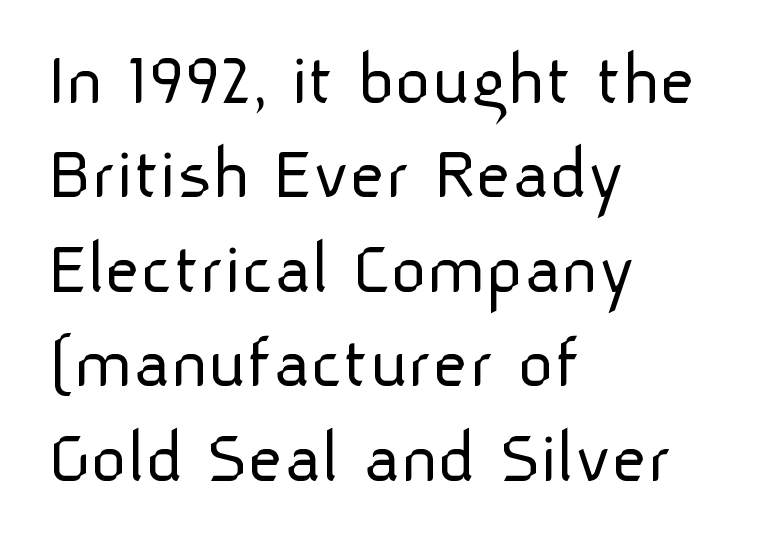
The image shows 78 px light sans-serif type, upright; set left-aligned, line spacing 1.21x, normal letter spacing, not underlined; low stroke contrast and a medium x-height.
